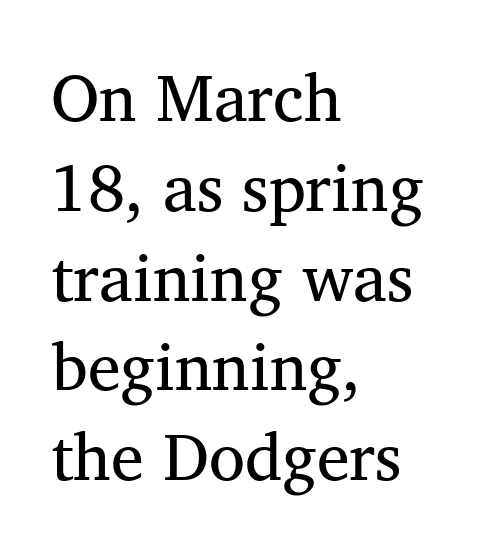
Q: Is the text bold? A: No.
Q: Is the typeface a serif or a sans-serif typeface? A: Serif.
Q: Is the text underlined? A: No.
Q: How is the paragraph aligned? A: Left-aligned.
Q: Is the spacing between letters normal or unusually wide? A: Normal.
Q: Is the spacing between lines tight, normal or loose? A: Normal.
Q: Width (condensed, normal, or wide)? A: Normal.
Q: Stroke contrast? A: Medium.
Q: x-height? A: Medium.
Q: Monospaced? A: No.
